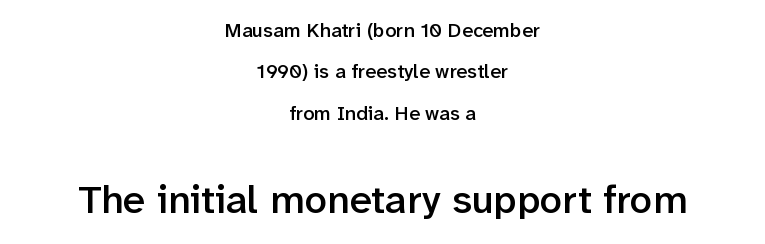
The space directly below the letters is spotless. Proportional: the letters do not fall into vertical columns. Horizontal bands of white between lines are thick stripes. Its strokes are somewhat broadened, the hallmark of semibold type. Alignment: centered.
